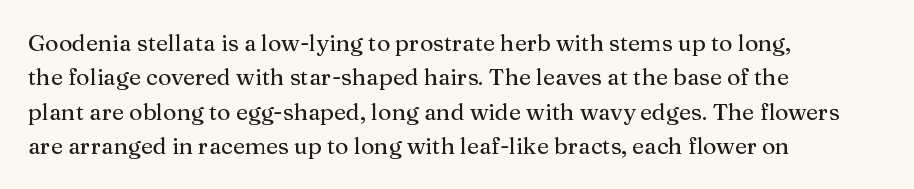
The specimen omits any rule beneath the text block's lines. The line-height multiplier appears to be the usual default. Posture: upright roman. The letters sit at their default tracking, neither squeezed nor spread.
